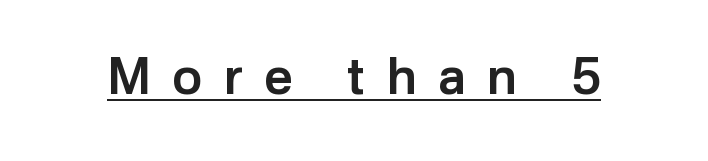
There is plenty of visible air inserted between adjacent glyphs. The face used here is proportionally spaced, like ordinary book or web type. Designer's note — italics off, roman on. The designer went with a sans here, leaving each stem footless.
